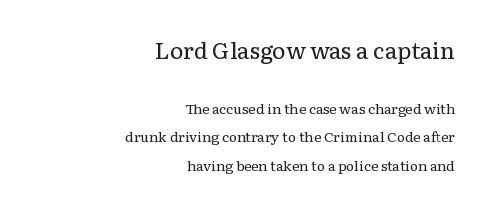
Q: Is the text bold? A: No.
Q: Is the text italic (slanted)? A: No, it is upright.
Q: Is the text underlined? A: No.
Q: How is the paragraph aligned? A: Right-aligned.
Q: Is the spacing between letters normal or unusually wide? A: Normal.
Q: Is the spacing between lines tight, normal or loose? A: Loose.
Q: Which block of text is set in a larger size, the first (top) or the second (bottom)? A: The first (top) one.
